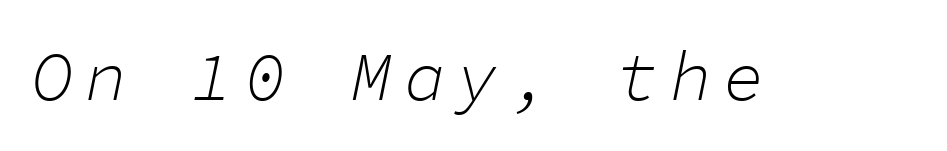
Q: Is the text bold? A: No.
Q: Is the text italic (slanted)? A: Yes, it leans right by about 11 degrees.
Q: Is the text underlined? A: No.
Q: Width (condensed, normal, or wide)? A: Normal.
Q: Stroke contrast? A: Low.
Q: x-height? A: Medium.
Q: Monospaced? A: Yes.
